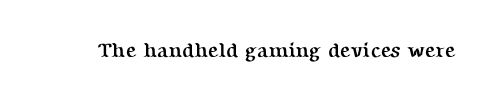
The image shows 20 px bold type, upright; set normal letter spacing, not underlined.
